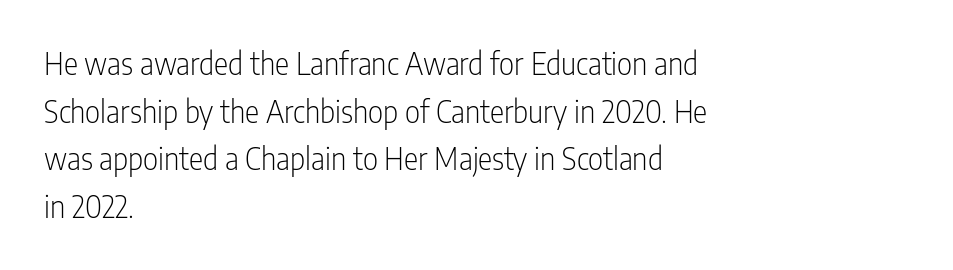
Style check: upright. The passage shown is typed in a proportional face where columns would drift. Regarding serifs, this sample does without them. The lines in this sample share a left origin and differ only in where they stop. This reads as an unemphasized weight, regular at the heaviest. Successive baselines arrive at the customary interval.
